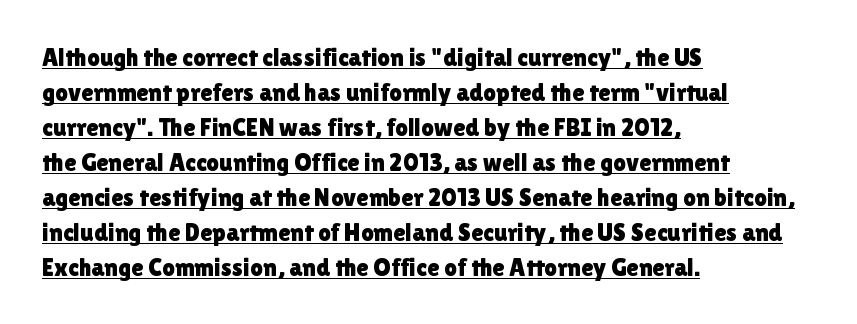
Q: Is the text italic (slanted)? A: No, it is upright.
Q: Is the text underlined? A: Yes.
Q: How is the paragraph aligned? A: Left-aligned.
Q: Is the spacing between letters normal or unusually wide? A: Normal.
Q: Is the spacing between lines tight, normal or loose? A: Normal.
